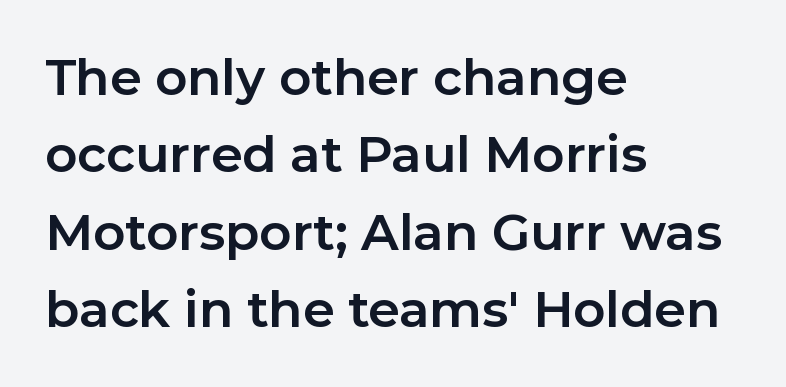
{"serif": "no", "italic": "no", "bold": "yes", "weight": "bold", "width": "normal", "stroke_contrast": "low", "x_height": "medium", "monospaced": "no", "underline": "no", "align": "left", "line_spacing": "normal", "line_spacing_ratio": 1.55, "letter_spacing": "normal", "letter_spacing_em": 0.0, "glyph_px": 50}
